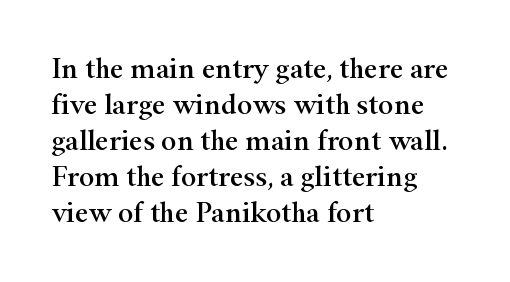
Q: Is the text italic (slanted)? A: No, it is upright.
Q: Is the typeface a serif or a sans-serif typeface? A: Serif.
Q: Is the text underlined? A: No.
Q: How is the paragraph aligned? A: Left-aligned.
Q: Is the spacing between letters normal or unusually wide? A: Normal.
Q: Width (condensed, normal, or wide)? A: Wide.
Q: Stroke contrast? A: High.
Q: x-height? A: Small.
Q: Monospaced? A: No.
